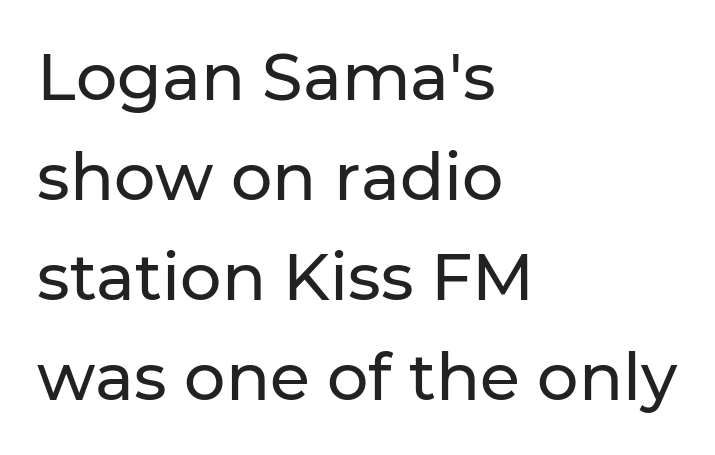
The image shows 65 px sans-serif type, upright; set left-aligned, normal line spacing (1.54x), normal letter spacing, not underlined; low stroke contrast and a medium x-height.
